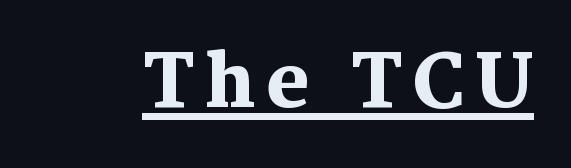
Unlike a clean sans, this face finishes its strokes with serifs. Plenty of ink on the page — the face is bold. This sample carries an underscore along the baseline area. Spacing verdict: proportional, widths tailored to each character. This sample uses an upright cut, with every glyph sitting square on the baseline.
